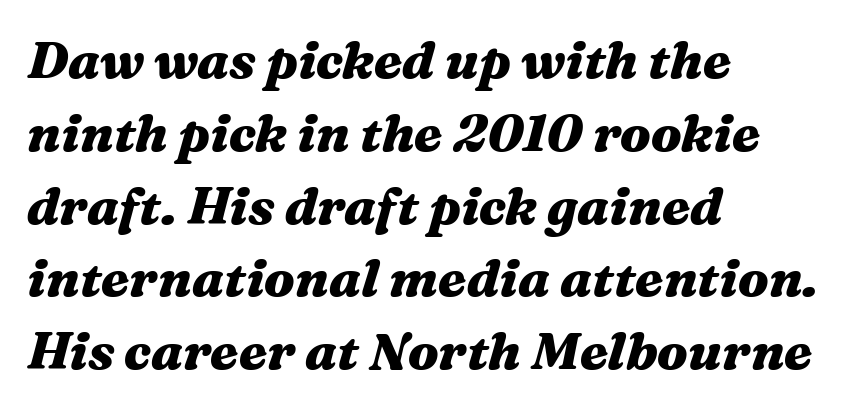
Q: Is the text bold? A: Yes.
Q: Is the text italic (slanted)? A: Yes, it leans right by about 16 degrees.
Q: Is the text underlined? A: No.
Q: How is the paragraph aligned? A: Left-aligned.
Q: Is the spacing between letters normal or unusually wide? A: Normal.
Q: Is the spacing between lines tight, normal or loose? A: Normal.
Q: Width (condensed, normal, or wide)? A: Wide.
Q: Stroke contrast? A: Medium.
Q: x-height? A: Medium.
Q: Monospaced? A: No.
